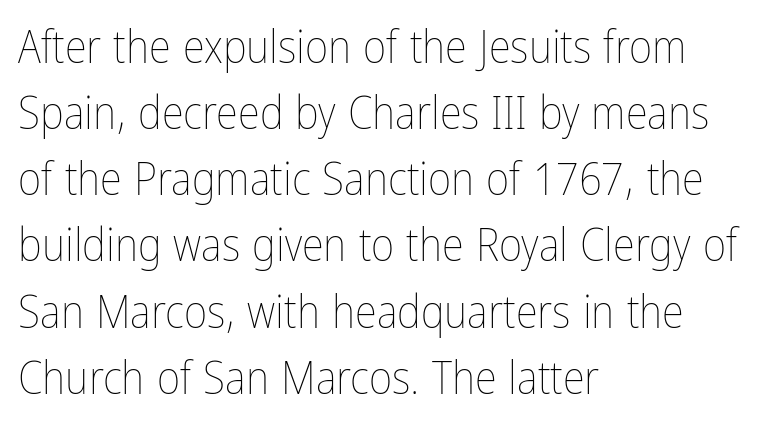
{"italic": "no", "bold": "no", "weight": "thin", "width": "condensed", "stroke_contrast": "low", "x_height": "medium", "monospaced": "no", "underline": "no", "align": "left", "line_spacing": "normal", "line_spacing_ratio": 1.47, "letter_spacing": "normal", "letter_spacing_em": 0.0, "glyph_px": 45}
